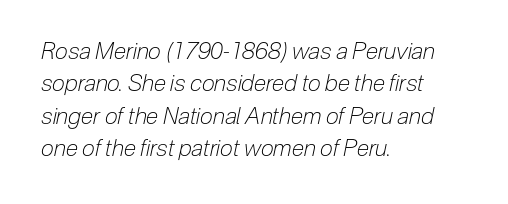
The image shows 23 px text type, italic (leaning right); set left-aligned, normal line spacing (1.41x), normal letter spacing, not underlined.
